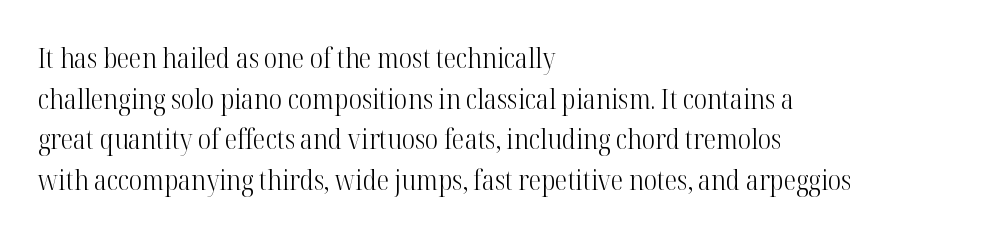
Q: Is the text bold? A: No.
Q: Is the text italic (slanted)? A: No, it is upright.
Q: Is the typeface a serif or a sans-serif typeface? A: Serif.
Q: Is the text underlined? A: No.
Q: How is the paragraph aligned? A: Left-aligned.
Q: Is the spacing between letters normal or unusually wide? A: Normal.
Q: Is the spacing between lines tight, normal or loose? A: Normal.
Q: Width (condensed, normal, or wide)? A: Condensed.
Q: Stroke contrast? A: High.
Q: x-height? A: Medium.
Q: Monospaced? A: No.
